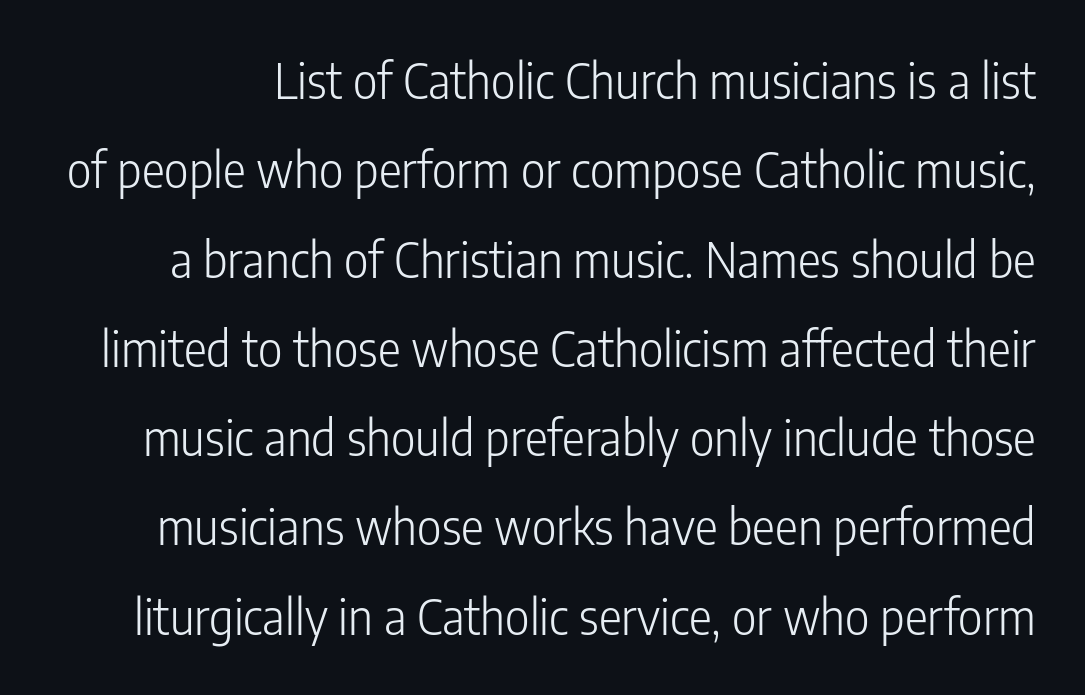
{"serif": "no", "italic": "no", "bold": "no", "weight": "light", "width": "condensed", "stroke_contrast": "low", "x_height": "medium", "monospaced": "no", "underline": "no", "line_spacing_ratio": 1.86, "letter_spacing": "normal", "letter_spacing_em": 0.0, "glyph_px": 48}
